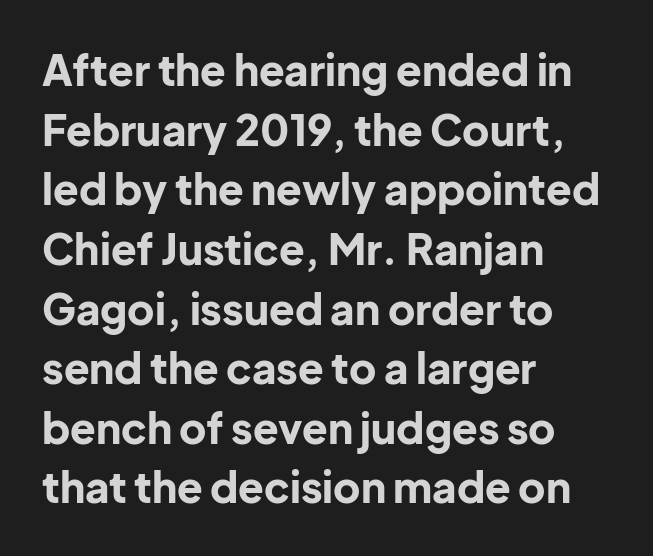
Q: Is the text bold? A: Yes.
Q: Is the text italic (slanted)? A: No, it is upright.
Q: Is the typeface a serif or a sans-serif typeface? A: Sans-serif.
Q: Is the text underlined? A: No.
Q: How is the paragraph aligned? A: Left-aligned.
Q: Is the spacing between letters normal or unusually wide? A: Normal.
Q: Is the spacing between lines tight, normal or loose? A: Normal.
Q: Width (condensed, normal, or wide)? A: Normal.
Q: Stroke contrast? A: Low.
Q: x-height? A: Medium.
Q: Monospaced? A: No.
